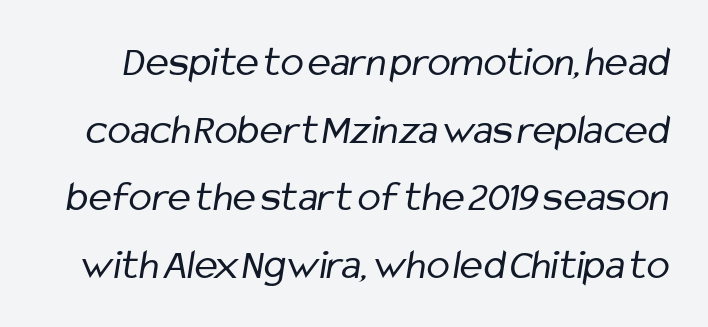
{"serif": "no", "bold": "no", "weight": "regular", "width": "condensed", "stroke_contrast": "low", "x_height": "medium", "monospaced": "no", "underline": "no", "line_spacing": "normal", "line_spacing_ratio": 1.57, "letter_spacing": "normal", "letter_spacing_em": 0.0, "glyph_px": 43}
